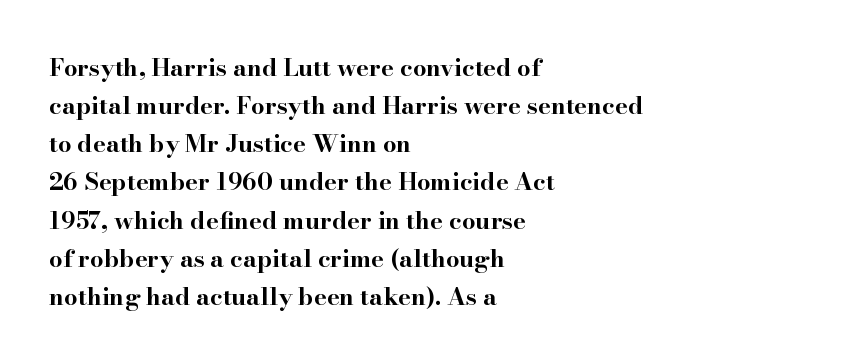
Q: Is the text bold? A: Yes.
Q: Is the text italic (slanted)? A: No, it is upright.
Q: Is the text underlined? A: No.
Q: How is the paragraph aligned? A: Left-aligned.
Q: Is the spacing between letters normal or unusually wide? A: Normal.
Q: Is the spacing between lines tight, normal or loose? A: Normal.
